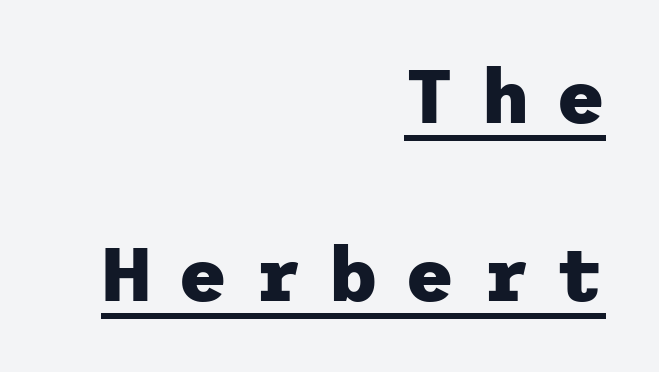
This sample is right-justified, so line beginnings fall wherever the words allow. Has an underline been added? It has. Rows of type keep a wide berth in the vertical direction. Every character sits straight up, as roman type does.
